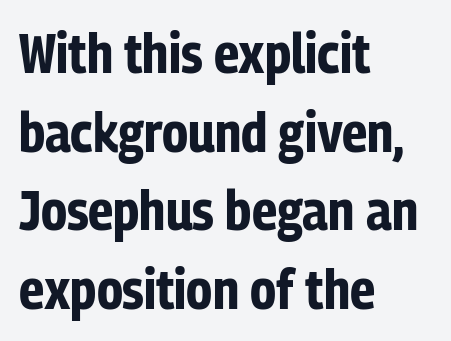
Q: Is the text bold? A: Yes.
Q: Is the text italic (slanted)? A: No, it is upright.
Q: Is the typeface a serif or a sans-serif typeface? A: Sans-serif.
Q: Is the text underlined? A: No.
Q: How is the paragraph aligned? A: Left-aligned.
Q: Is the spacing between letters normal or unusually wide? A: Normal.
Q: Is the spacing between lines tight, normal or loose? A: Normal.
Q: Width (condensed, normal, or wide)? A: Condensed.
Q: Stroke contrast? A: Low.
Q: x-height? A: Medium.
Q: Monospaced? A: No.
